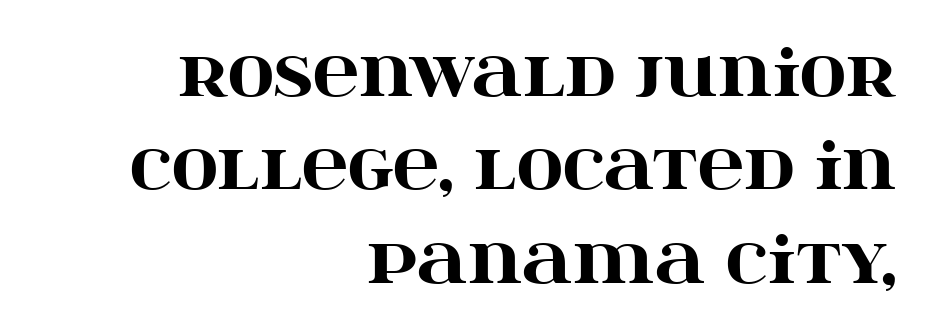
Q: Is the text bold? A: Yes.
Q: Is the text italic (slanted)? A: No, it is upright.
Q: Is the typeface a serif or a sans-serif typeface? A: Serif.
Q: Is the text underlined? A: No.
Q: How is the paragraph aligned? A: Right-aligned.
Q: Is the spacing between letters normal or unusually wide? A: Normal.
Q: Is the spacing between lines tight, normal or loose? A: Normal.
Q: Width (condensed, normal, or wide)? A: Wide.
Q: Stroke contrast? A: High.
Q: x-height? A: Large.
Q: Monospaced? A: No.
